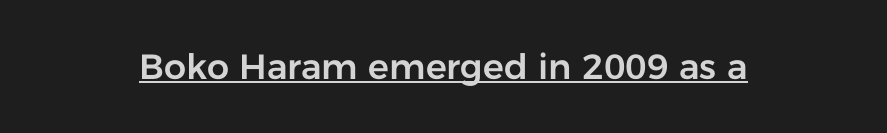
The image shows 35 px sans-serif type, upright; set normal letter spacing, underlined; low stroke contrast and a medium x-height.
